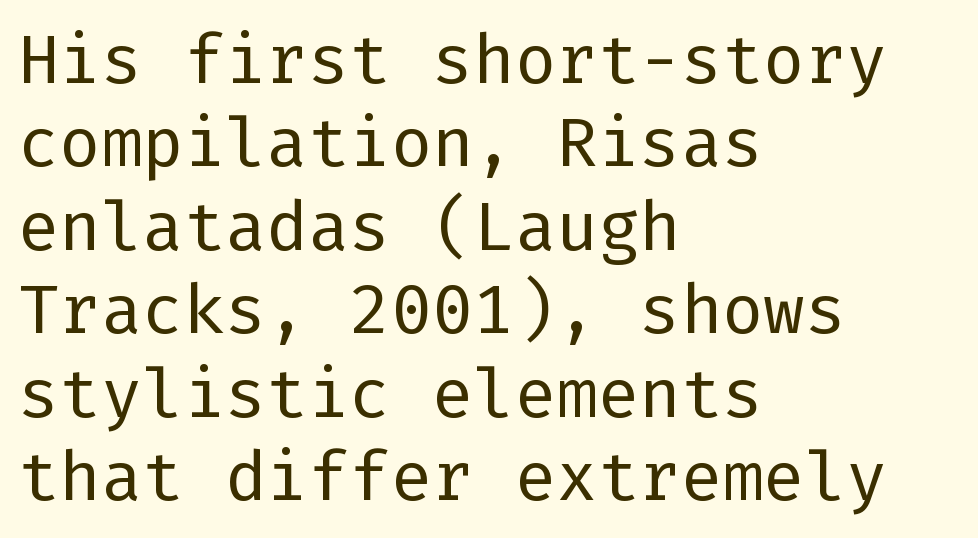
Q: Is the text bold? A: No.
Q: Is the text italic (slanted)? A: No, it is upright.
Q: Is the typeface a serif or a sans-serif typeface? A: Sans-serif.
Q: Is the text underlined? A: No.
Q: How is the paragraph aligned? A: Left-aligned.
Q: Is the spacing between letters normal or unusually wide? A: Normal.
Q: Width (condensed, normal, or wide)? A: Normal.
Q: Stroke contrast? A: Low.
Q: x-height? A: Medium.
